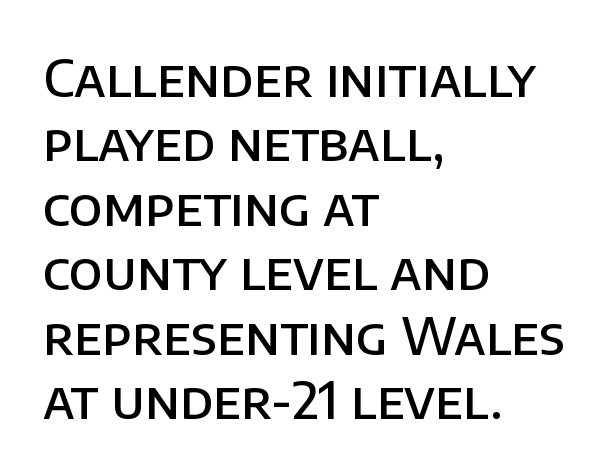
The image shows 52 px semibold sans-serif type, upright; set left-aligned, line spacing 1.24x, normal letter spacing, not underlined; low stroke contrast and a large x-height.
